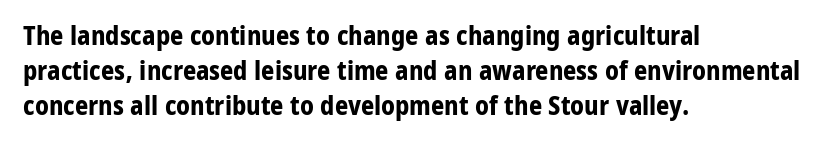
The image shows 26 px bold type, upright; set left-aligned, normal line spacing (1.35x), normal letter spacing, not underlined.
